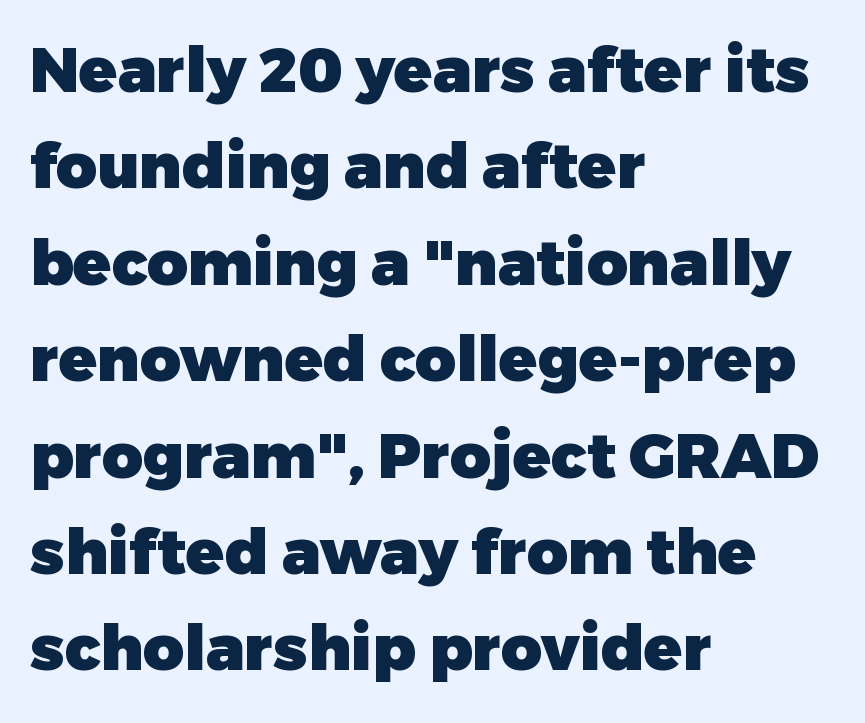
The image shows 63 px heavy sans-serif type, upright; set left-aligned, normal line spacing (1.53x), normal letter spacing, not underlined; low stroke contrast and a medium x-height.
